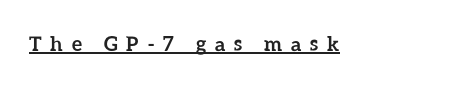
Beneath each row of characters lies a ruled line. Characters remain perfectly vertical along every line. Compared with typical body copy, the letter spacing here is much looser. The rendering uses a bold face; every stroke is thick and dark.
